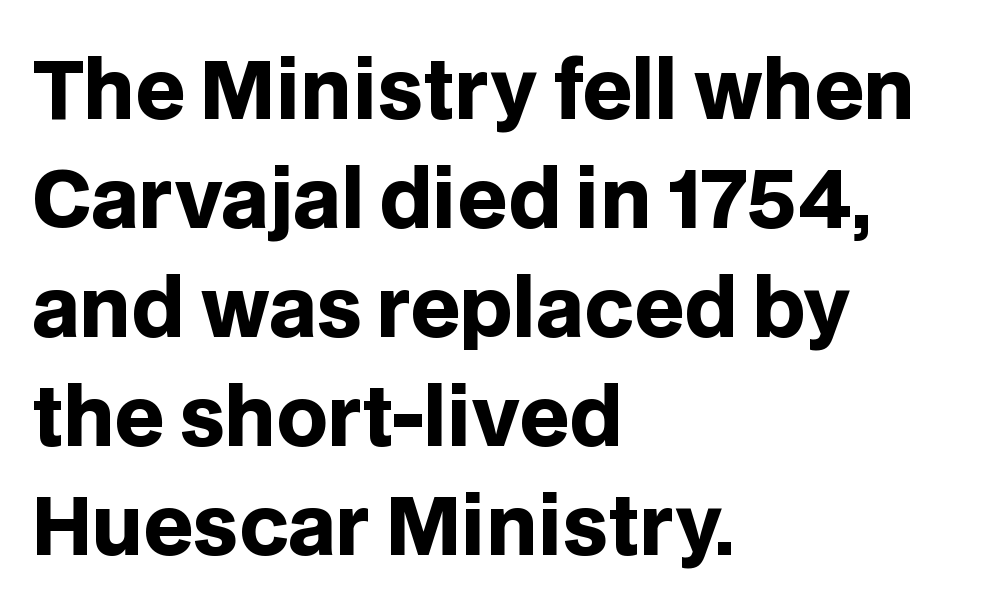
Default kerning and tracking; the words read as compact shapes. How would I describe the line gaps? Plain and ordinary. A dark, heavy texture on the line: the type is bold. Bare-footed words on every line. These lines were composed using upright roman letters. Here the designer chose a conventional face with non-uniform glyph widths.
